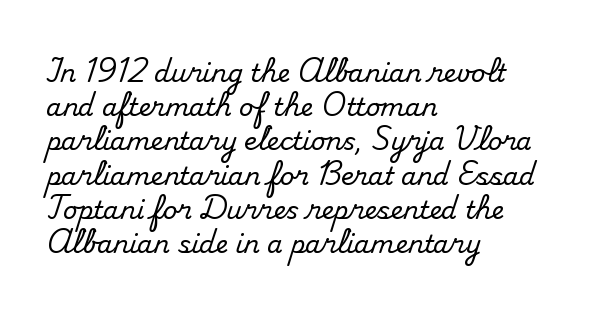
{"underline": "no", "align": "left", "line_spacing": "normal", "line_spacing_ratio": 1.37, "letter_spacing": "normal", "letter_spacing_em": 0.0, "glyph_px": 25}
